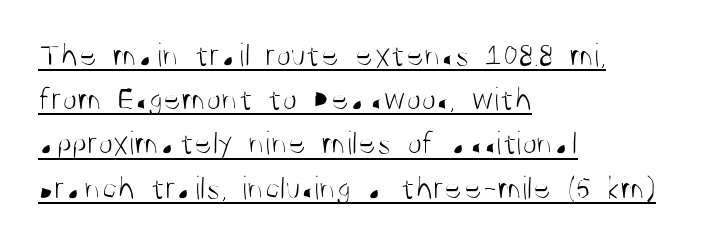
Reading down the block, your eye returns to a fixed left position each line. Stems and bowls with no extra thickness — not bold. These lines sit exactly where default settings would place them. Students, observe the line beneath the letters — that is underlining.
